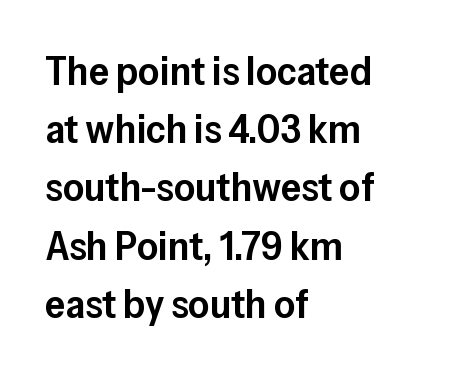
The image shows 41 px semibold sans-serif type, upright; set left-aligned, normal line spacing (1.42x), normal letter spacing, not underlined; low stroke contrast and a medium x-height.
